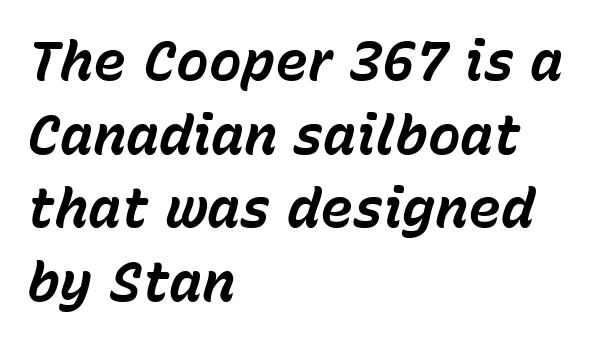
Descenders are the only things crossing below the line. These lines keep a tight, regular rhythm from letter to letter. Yep, that's italic — everything's leaning. If you measured baseline to baseline, you'd find a middling distance. You could not count columns in this text — the font is proportionally spaced.
